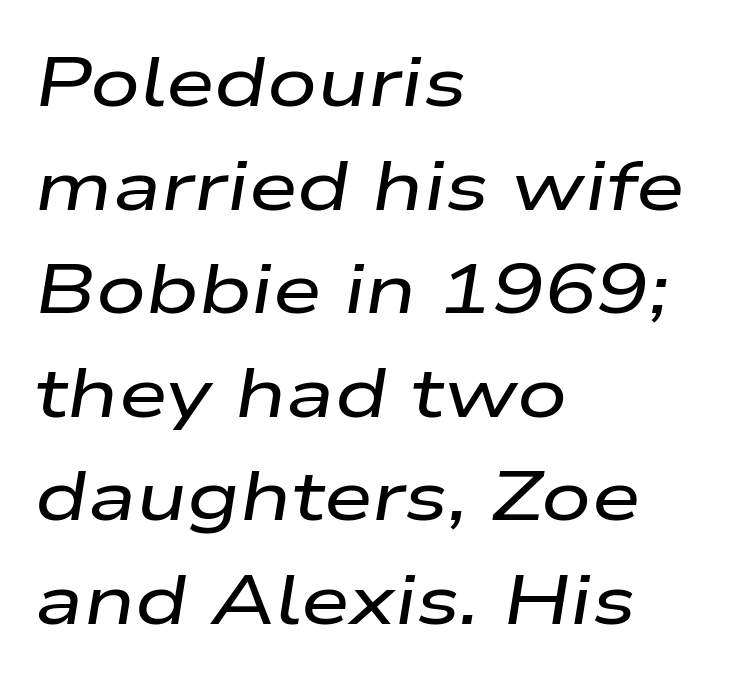
Spacing verdict: proportional, widths tailored to each character. Has an underline been added? It has not. The axis of the letterforms is tilted away from vertical. Short note: letters normally spaced. Is there much room between lines? A standard amount, neither cramped nor airy.
